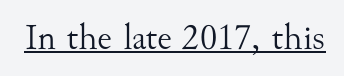
{"serif": "yes", "italic": "no", "bold": "no", "weight": "light", "width": "normal", "stroke_contrast": "medium", "x_height": "small", "monospaced": "no", "underline": "yes", "letter_spacing": "normal", "letter_spacing_em": 0.0, "glyph_px": 37}
